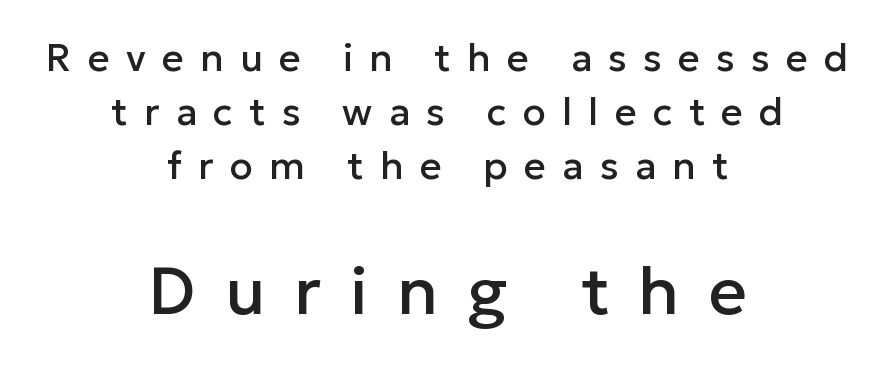
Between these two stacked blocks, the lower one wins on size. Just letters on the line, the space beneath them empty. Examine the stroke ends and you'll find no serifs. The line-height multiplier appears to be the usual default. The passage shown is typed in a proportional face where columns would drift.
